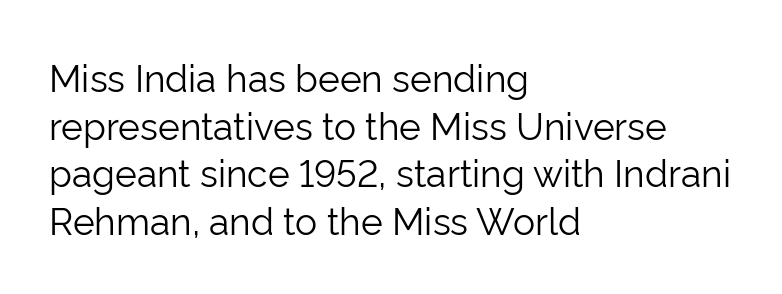
The image shows 37 px light sans-serif type, upright; set left-aligned, normal line spacing (1.29x), normal letter spacing, not underlined; low stroke contrast and a medium x-height.
